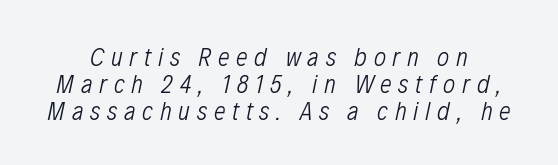
Q: Is the text bold? A: No.
Q: Is the text italic (slanted)? A: Yes, it leans right by about 12 degrees.
Q: Is the text underlined? A: No.
Q: Is the spacing between letters normal or unusually wide? A: Unusually wide.
Q: Is the spacing between lines tight, normal or loose? A: Tight.
